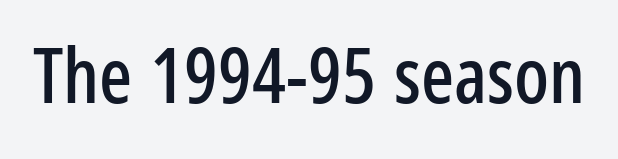
The image shows 77 px condensed sans-serif type, upright; set normal letter spacing, not underlined; low stroke contrast and a medium x-height.
